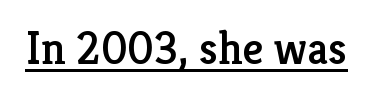
The image shows 46 px serif type, upright; set normal letter spacing, underlined; low stroke contrast and a medium x-height.
